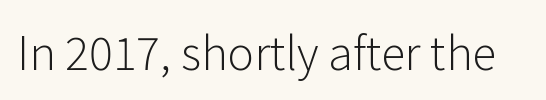
Q: Is the text bold? A: No.
Q: Is the text italic (slanted)? A: No, it is upright.
Q: Is the typeface a serif or a sans-serif typeface? A: Sans-serif.
Q: Is the text underlined? A: No.
Q: Is the spacing between letters normal or unusually wide? A: Normal.
Q: Width (condensed, normal, or wide)? A: Normal.
Q: Stroke contrast? A: Low.
Q: x-height? A: Medium.
Q: Monospaced? A: No.
